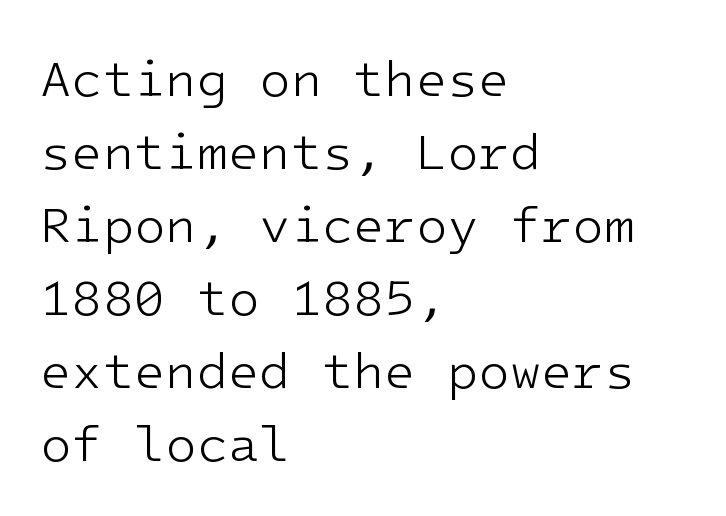
The image shows 51 px light sans-serif type, upright, monospaced; set left-aligned, normal line spacing (1.43x), normal letter spacing, not underlined; low stroke contrast and a medium x-height.
